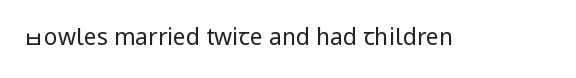
Q: Is the text bold? A: No.
Q: Is the text italic (slanted)? A: No, it is upright.
Q: Is the text underlined? A: No.
Q: Is the spacing between letters normal or unusually wide? A: Normal.
